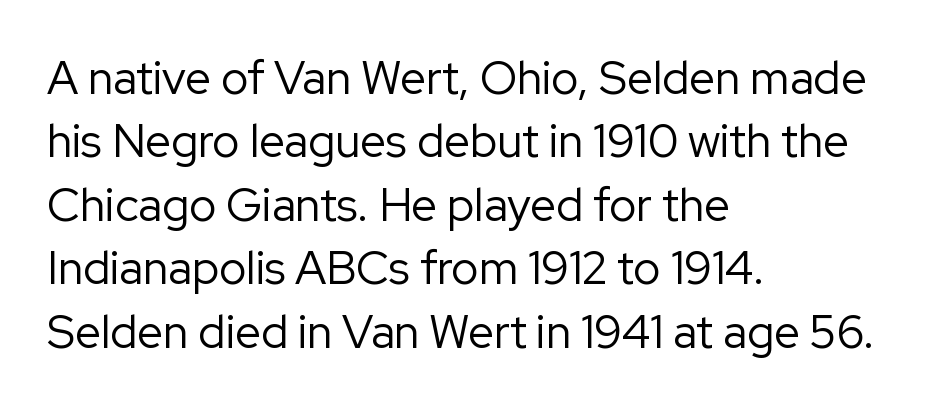
Q: Is the text bold? A: No.
Q: Is the text italic (slanted)? A: No, it is upright.
Q: Is the typeface a serif or a sans-serif typeface? A: Sans-serif.
Q: Is the text underlined? A: No.
Q: How is the paragraph aligned? A: Left-aligned.
Q: Is the spacing between letters normal or unusually wide? A: Normal.
Q: Is the spacing between lines tight, normal or loose? A: Normal.
Q: Width (condensed, normal, or wide)? A: Normal.
Q: Stroke contrast? A: Low.
Q: x-height? A: Medium.
Q: Monospaced? A: No.
